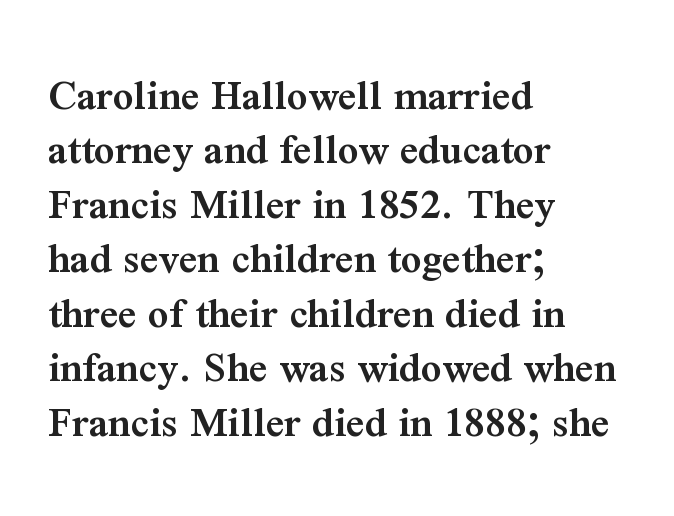
Q: Is the text bold? A: Semi-bold.
Q: Is the text italic (slanted)? A: No, it is upright.
Q: Is the typeface a serif or a sans-serif typeface? A: Serif.
Q: Is the text underlined? A: No.
Q: How is the paragraph aligned? A: Left-aligned.
Q: Is the spacing between letters normal or unusually wide? A: Normal.
Q: Width (condensed, normal, or wide)? A: Normal.
Q: Stroke contrast? A: Medium.
Q: x-height? A: Medium.
Q: Monospaced? A: No.
